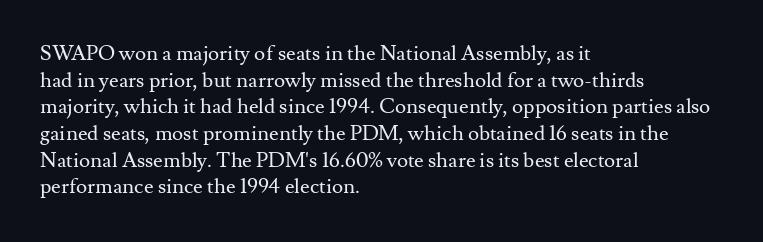
Summary of weight: not heavy and not bold. The vertical gap from one line to the next is medium. The type is set solid horizontally, with unmodified tracking. No italicization has been applied; the sample stays upright. The paragraph shown leans on its left margin. The gap between lines stays unmarked.
